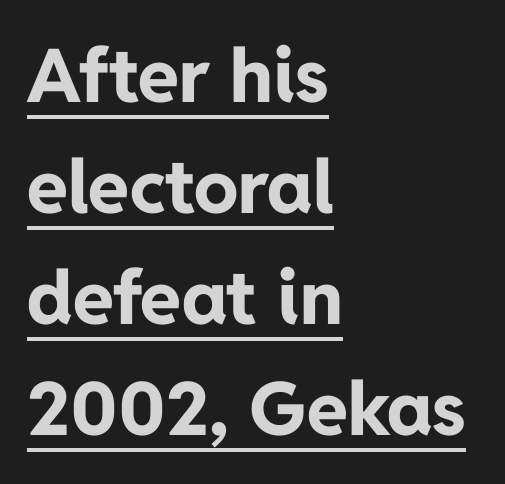
The image shows 74 px bold sans-serif type, upright; set left-aligned, normal line spacing (1.5x), normal letter spacing, underlined; low stroke contrast and a medium x-height.
